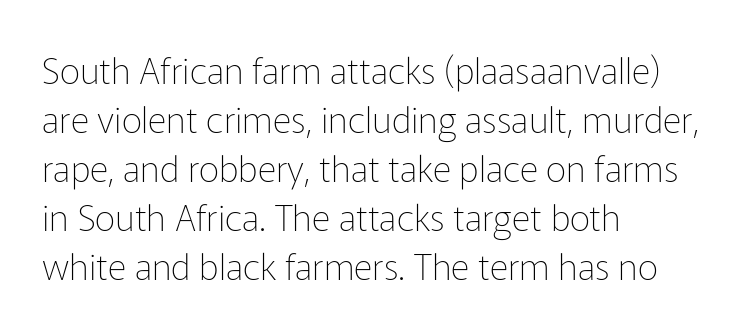
Q: Is the text bold? A: No.
Q: Is the text italic (slanted)? A: No, it is upright.
Q: Is the typeface a serif or a sans-serif typeface? A: Sans-serif.
Q: Is the text underlined? A: No.
Q: How is the paragraph aligned? A: Left-aligned.
Q: Is the spacing between letters normal or unusually wide? A: Normal.
Q: Is the spacing between lines tight, normal or loose? A: Normal.
Q: Width (condensed, normal, or wide)? A: Normal.
Q: Stroke contrast? A: Low.
Q: x-height? A: Medium.
Q: Monospaced? A: No.
